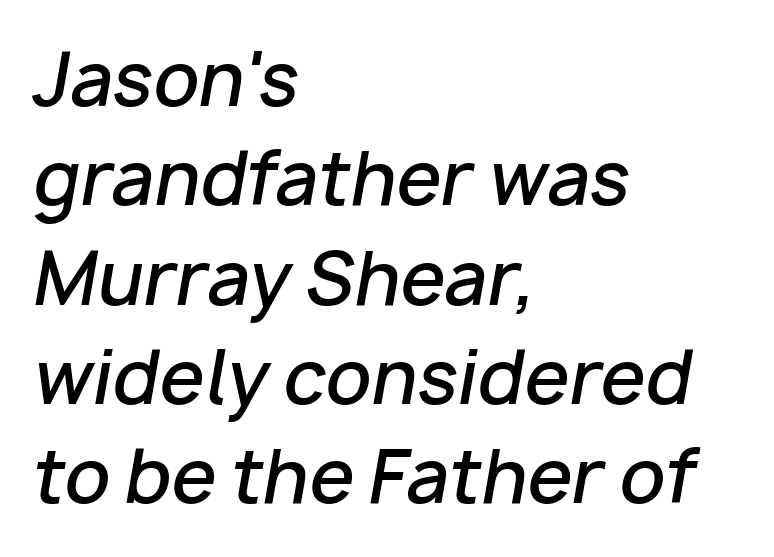
As a designer I'd log this as weight 600, semibold. A typesetter would call this leading conventional body-copy spacing. The rendering uses natural spacing where letterforms have individual widths. Nothing unusual about the tracking: characters are spaced as the font intends. The passage shown leans; its letterforms are oblique.
